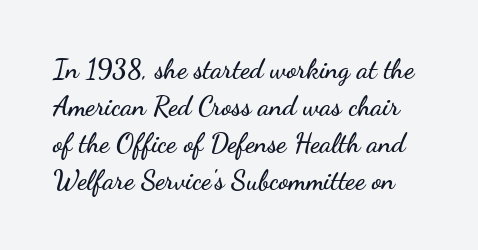
{"underline": "no", "line_spacing": "normal", "line_spacing_ratio": 1.37, "letter_spacing": "normal", "letter_spacing_em": 0.0, "glyph_px": 27}
